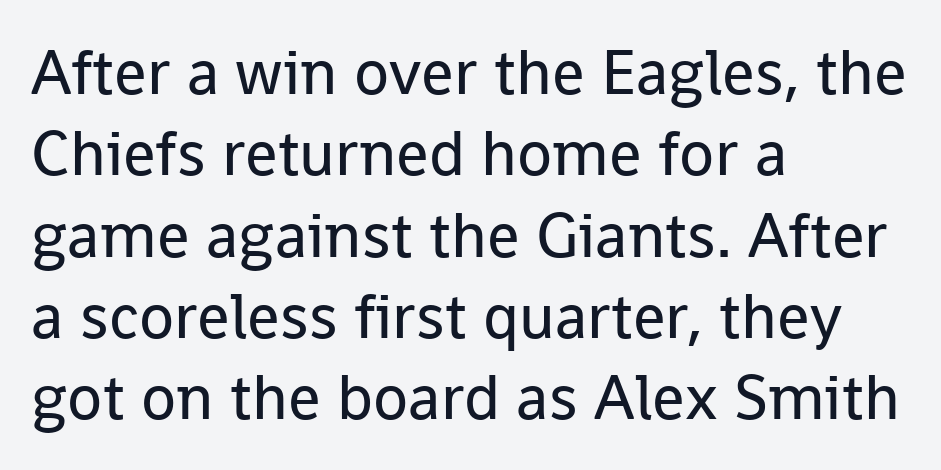
Q: Is the text bold? A: No.
Q: Is the text italic (slanted)? A: No, it is upright.
Q: Is the typeface a serif or a sans-serif typeface? A: Sans-serif.
Q: Is the text underlined? A: No.
Q: How is the paragraph aligned? A: Left-aligned.
Q: Is the spacing between letters normal or unusually wide? A: Normal.
Q: Is the spacing between lines tight, normal or loose? A: Normal.
Q: Width (condensed, normal, or wide)? A: Normal.
Q: Stroke contrast? A: Low.
Q: x-height? A: Medium.
Q: Monospaced? A: No.
